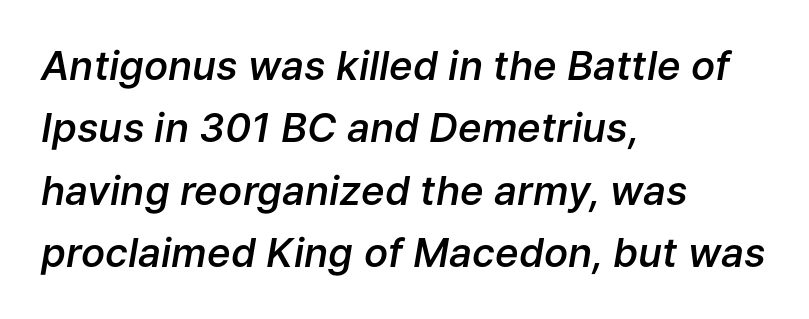
{"italic": "yes", "lean": "right", "slant_degrees": 9, "bold": "semi", "weight": "semibold", "width": "normal", "stroke_contrast": "low", "x_height": "medium", "monospaced": "no", "underline": "no", "align": "left", "line_spacing": "normal", "line_spacing_ratio": 1.56, "letter_spacing": "normal", "letter_spacing_em": 0.0, "glyph_px": 40}
